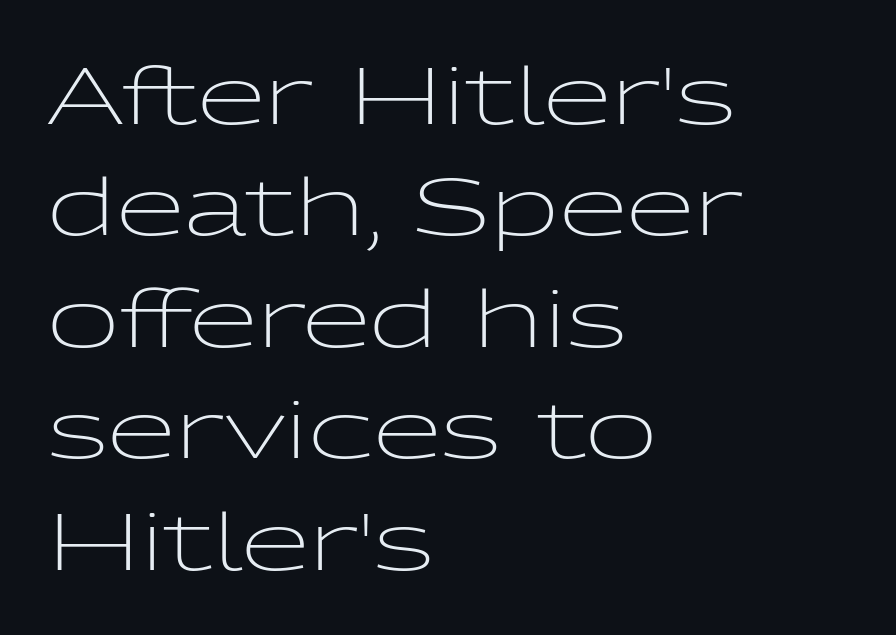
{"serif": "no", "italic": "no", "bold": "no", "weight": "light", "width": "wide", "stroke_contrast": "low", "x_height": "medium", "monospaced": "no", "underline": "no", "align": "left", "line_spacing": "normal", "line_spacing_ratio": 1.41, "letter_spacing": "normal", "letter_spacing_em": 0.0, "glyph_px": 79}
